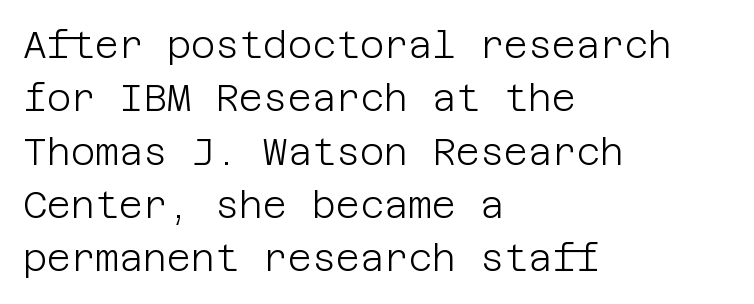
{"serif": "no", "italic": "no", "bold": "no", "weight": "light", "width": "normal", "stroke_contrast": "low", "x_height": "large", "underline": "no", "align": "left", "line_spacing": "normal", "line_spacing_ratio": 1.44, "letter_spacing": "normal", "letter_spacing_em": 0.0, "glyph_px": 37}
